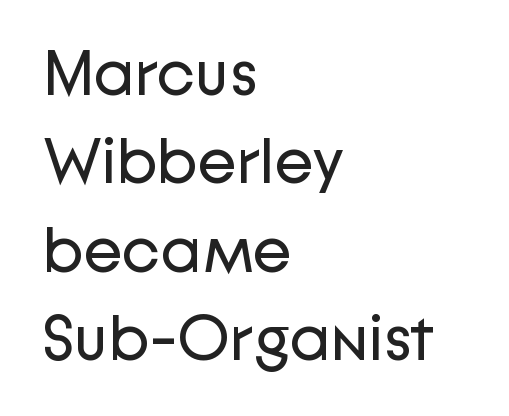
Q: Is the text bold? A: No.
Q: Is the text italic (slanted)? A: No, it is upright.
Q: Is the typeface a serif or a sans-serif typeface? A: Sans-serif.
Q: Is the text underlined? A: No.
Q: How is the paragraph aligned? A: Left-aligned.
Q: Is the spacing between letters normal or unusually wide? A: Normal.
Q: Is the spacing between lines tight, normal or loose? A: Normal.
Q: Width (condensed, normal, or wide)? A: Normal.
Q: Stroke contrast? A: Low.
Q: x-height? A: Medium.
Q: Monospaced? A: No.
